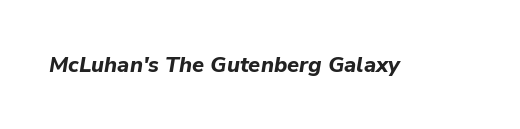
Is the type slanted? Yes — the strokes lean at a clear angle. The string is rendered with underlining switched off. Strokes here are thick enough to call this a true bold. This rendering leaves character spacing at its baseline value.
